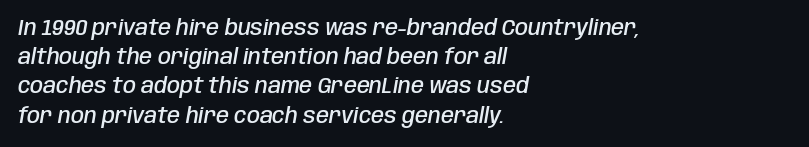
{"italic": "yes", "lean": "right", "slant_degrees": 10, "bold": "semi", "underline": "no", "align": "left", "line_spacing": "normal", "line_spacing_ratio": 1.39, "letter_spacing": "normal", "letter_spacing_em": 0.0, "glyph_px": 21}
